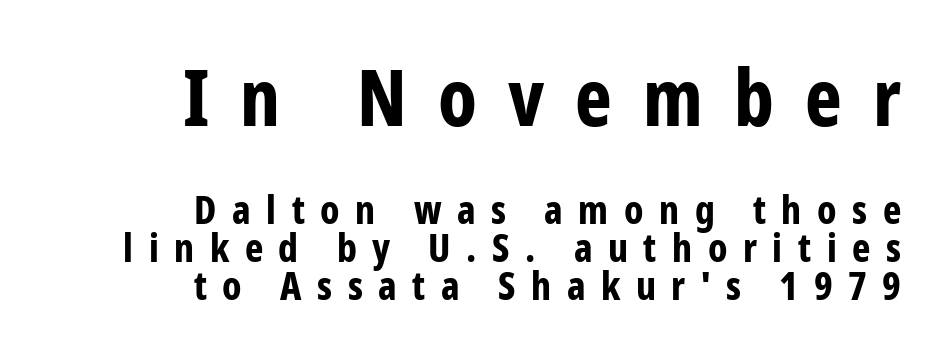
Q: Is the text bold? A: Yes.
Q: Is the text italic (slanted)? A: No, it is upright.
Q: Is the typeface a serif or a sans-serif typeface? A: Sans-serif.
Q: Is the text underlined? A: No.
Q: How is the paragraph aligned? A: Right-aligned.
Q: Is the spacing between letters normal or unusually wide? A: Unusually wide.
Q: Is the spacing between lines tight, normal or loose? A: Tight.
Q: Which block of text is set in a larger size, the first (top) or the second (bottom)? A: The first (top) one.
Q: Width (condensed, normal, or wide)? A: Condensed.
Q: Stroke contrast? A: Low.
Q: x-height? A: Medium.
Q: Monospaced? A: No.
